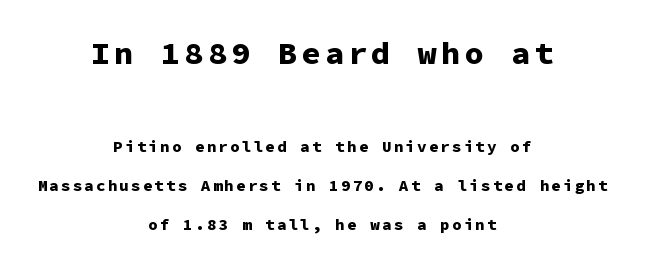
{"serif": "no", "italic": "no", "bold": "yes", "weight": "bold", "width": "normal", "stroke_contrast": "low", "x_height": "medium", "monospaced": "yes", "underline": "no", "align": "center", "line_spacing": "loose", "line_spacing_ratio": 2.44, "larger_block": "first", "size_ratio": 2.0, "glyph_px": 32}
